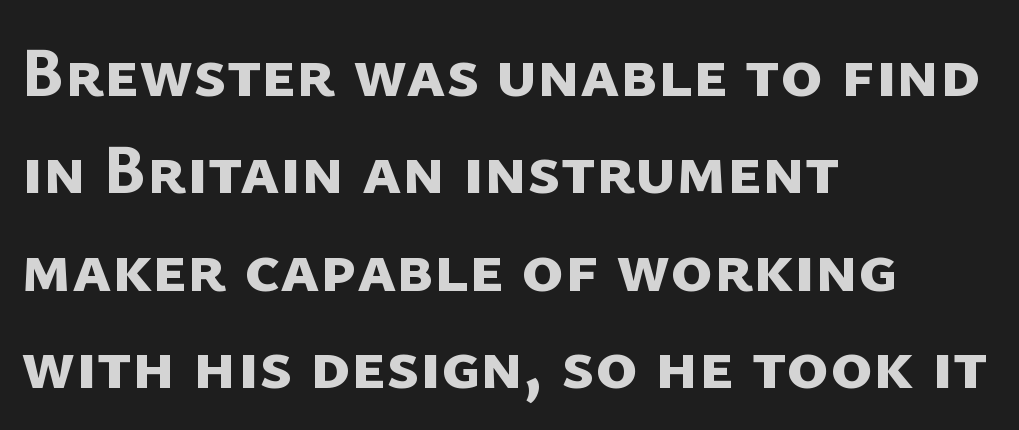
{"serif": "no", "bold": "yes", "weight": "bold", "width": "normal", "stroke_contrast": "low", "x_height": "medium", "monospaced": "no", "underline": "no", "align": "left", "line_spacing": "normal", "line_spacing_ratio": 1.37, "letter_spacing": "normal", "letter_spacing_em": 0.0, "glyph_px": 71}
